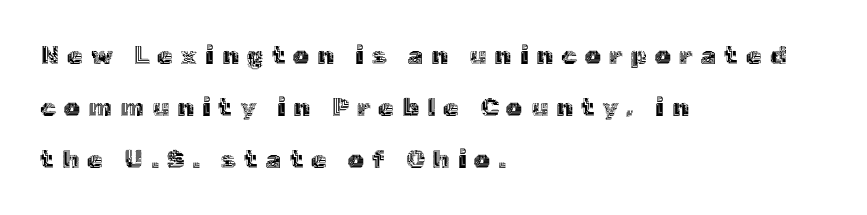
{"italic": "no", "underline": "no", "align": "left", "line_spacing": "loose", "line_spacing_ratio": 2.08, "letter_spacing": "wide", "letter_spacing_em": 0.33, "glyph_px": 25}
